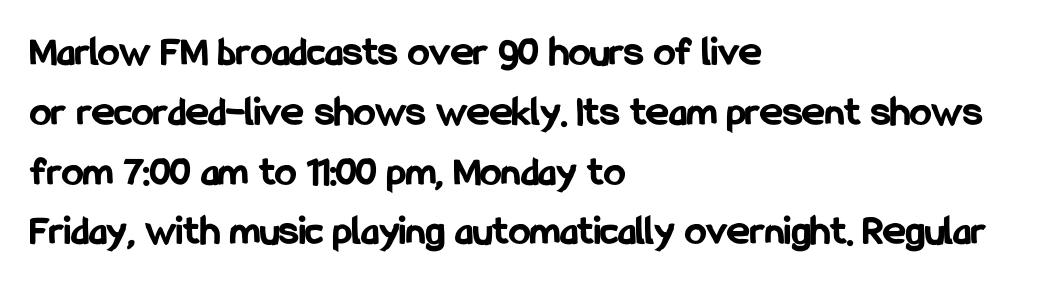
Do the characters align in a grid? No, the font is proportional. Type without underlining. Weight check: bold — yes, fully. Does the lettering tilt? It doesn't — this is upright.
